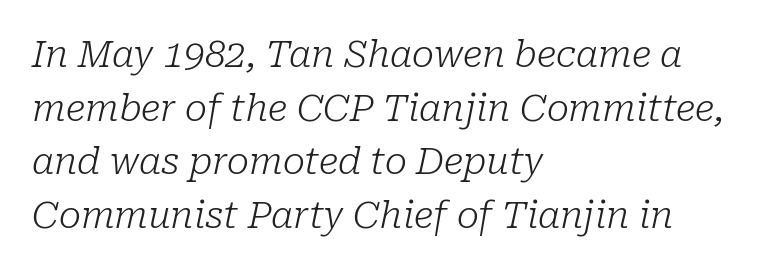
Q: Is the text bold? A: No.
Q: Is the text italic (slanted)? A: Yes, it leans right by about 10 degrees.
Q: Is the typeface a serif or a sans-serif typeface? A: Serif.
Q: Is the text underlined? A: No.
Q: How is the paragraph aligned? A: Left-aligned.
Q: Is the spacing between letters normal or unusually wide? A: Normal.
Q: Is the spacing between lines tight, normal or loose? A: Normal.
Q: Width (condensed, normal, or wide)? A: Normal.
Q: Stroke contrast? A: Low.
Q: x-height? A: Medium.
Q: Monospaced? A: No.
